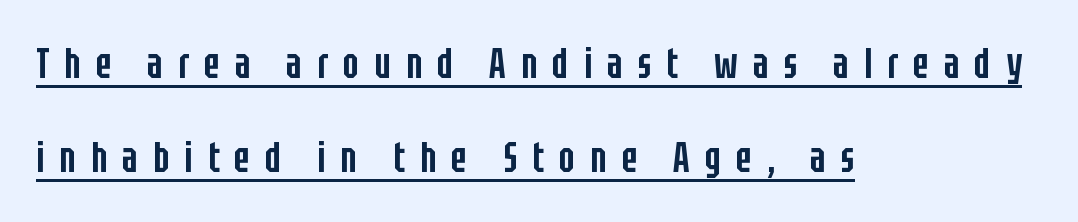
Compared with typical body copy, the letter spacing here is much looser. Where is the straight margin? On the left. A typographer would call this underscored text. Does the leading feel generous? Absolutely, it's lavish. This is roman type, the default non-slanted kind.
